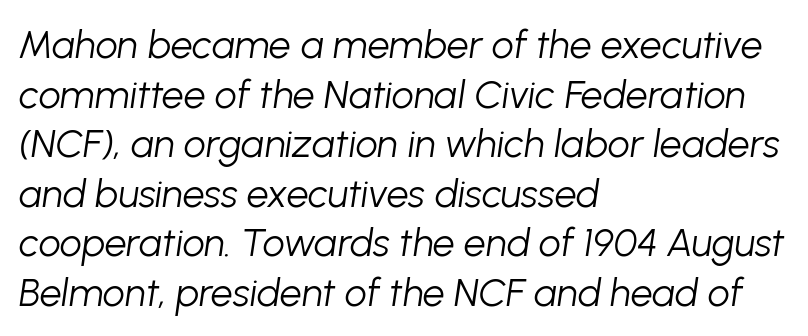
{"italic": "yes", "lean": "right", "slant_degrees": 8, "bold": "no", "weight": "light", "width": "normal", "stroke_contrast": "low", "x_height": "medium", "monospaced": "no", "underline": "no", "align": "left", "line_spacing": "normal", "line_spacing_ratio": 1.27, "letter_spacing": "normal", "letter_spacing_em": 0.0, "glyph_px": 39}
